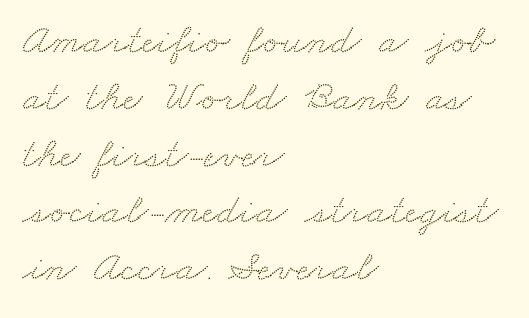
Q: Is the typeface a serif or a sans-serif typeface? A: Serif.
Q: Is the text underlined? A: No.
Q: How is the paragraph aligned? A: Left-aligned.
Q: Is the spacing between letters normal or unusually wide? A: Normal.
Q: Is the spacing between lines tight, normal or loose? A: Normal.
Q: Width (condensed, normal, or wide)? A: Wide.
Q: Stroke contrast? A: Medium.
Q: x-height? A: Small.
Q: Monospaced? A: No.
